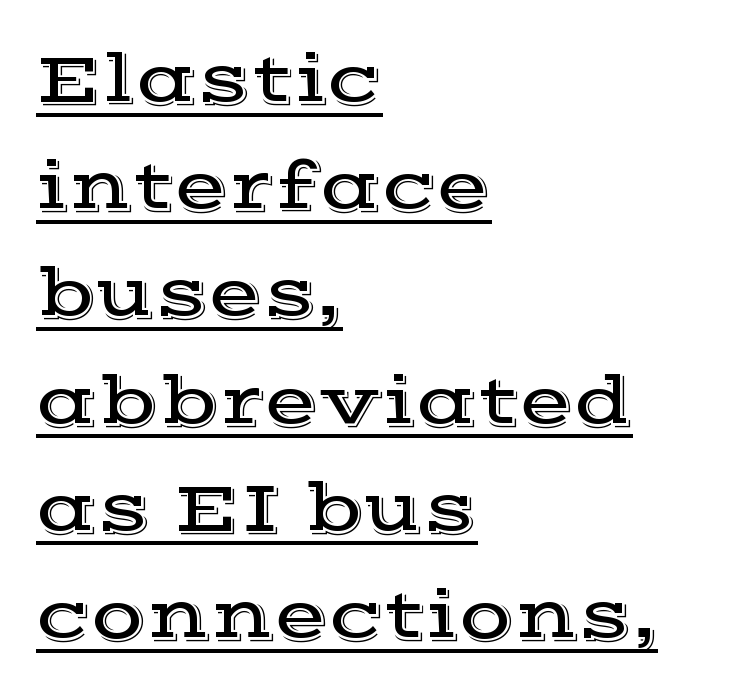
Q: Is the text italic (slanted)? A: No, it is upright.
Q: Is the typeface a serif or a sans-serif typeface? A: Serif.
Q: Is the text underlined? A: Yes.
Q: How is the paragraph aligned? A: Left-aligned.
Q: Is the spacing between letters normal or unusually wide? A: Normal.
Q: Is the spacing between lines tight, normal or loose? A: Normal.
Q: Width (condensed, normal, or wide)? A: Wide.
Q: x-height? A: Medium.
Q: Monospaced? A: No.
